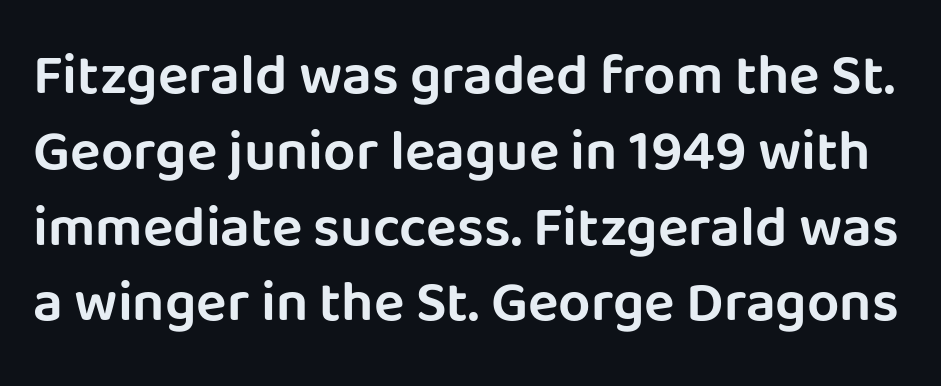
Q: Is the text italic (slanted)? A: No, it is upright.
Q: Is the typeface a serif or a sans-serif typeface? A: Sans-serif.
Q: Is the text underlined? A: No.
Q: Is the spacing between letters normal or unusually wide? A: Normal.
Q: Is the spacing between lines tight, normal or loose? A: Normal.
Q: Width (condensed, normal, or wide)? A: Normal.
Q: Stroke contrast? A: Low.
Q: x-height? A: Large.
Q: Monospaced? A: No.
